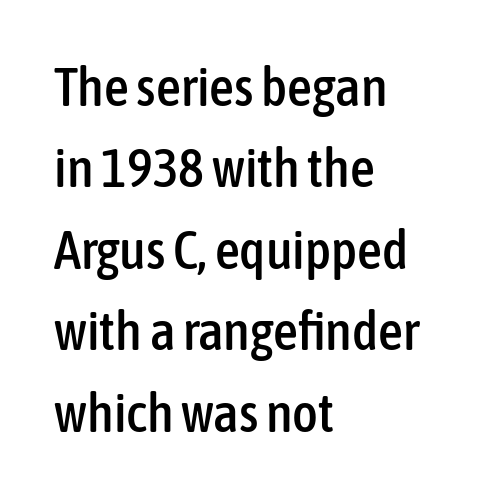
The image shows 55 px condensed sans-serif type, upright; set left-aligned, normal line spacing (1.48x), normal letter spacing, not underlined; low stroke contrast and a medium x-height.
